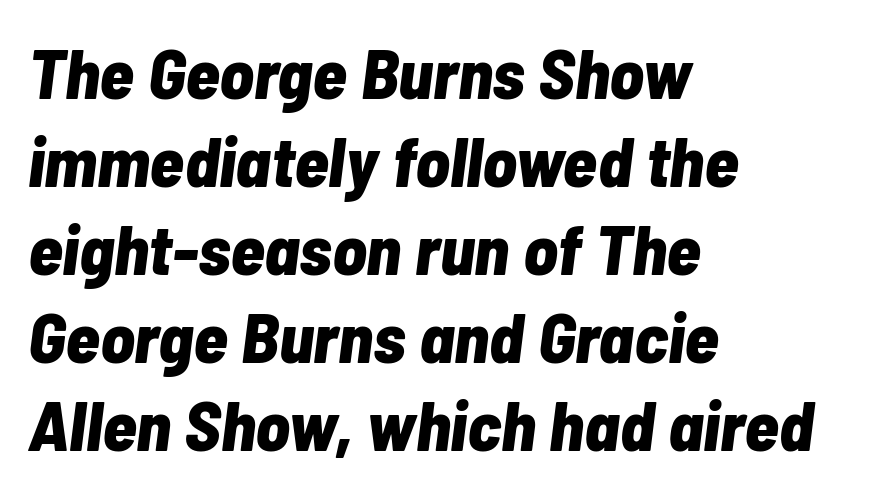
The image shows 71 px bold, condensed type, italic (leaning right); set left-aligned, line spacing 1.24x, normal letter spacing, not underlined; low stroke contrast and a medium x-height.
